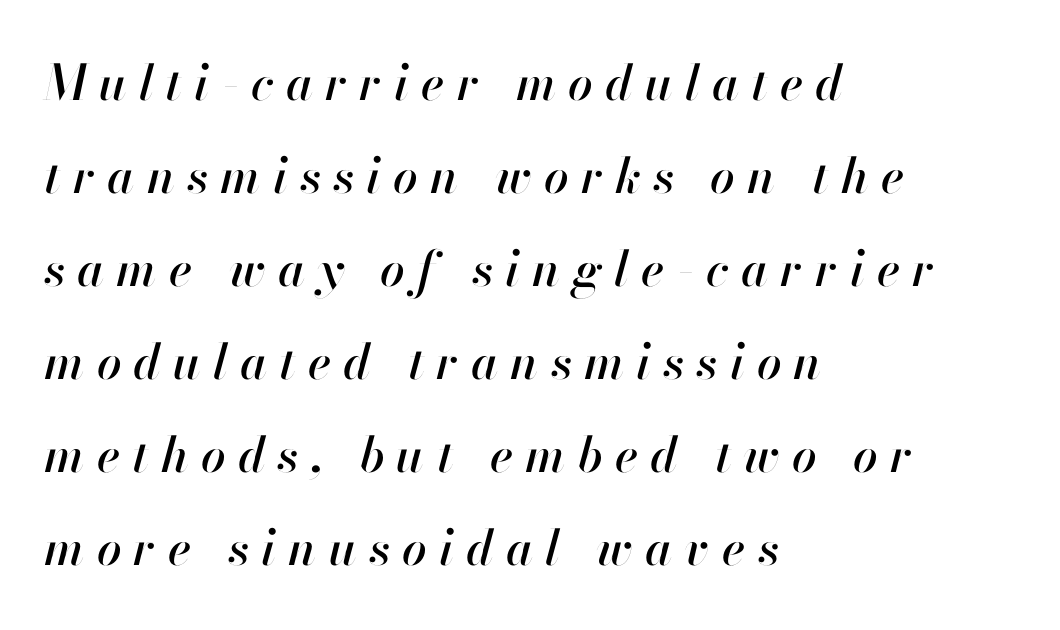
Q: Is the text italic (slanted)? A: Yes, it leans right by about 13 degrees.
Q: Is the text underlined? A: No.
Q: How is the paragraph aligned? A: Left-aligned.
Q: Is the spacing between letters normal or unusually wide? A: Unusually wide.
Q: Is the spacing between lines tight, normal or loose? A: Loose.
Q: Width (condensed, normal, or wide)? A: Normal.
Q: Stroke contrast? A: High.
Q: x-height? A: Small.
Q: Monospaced? A: No.
